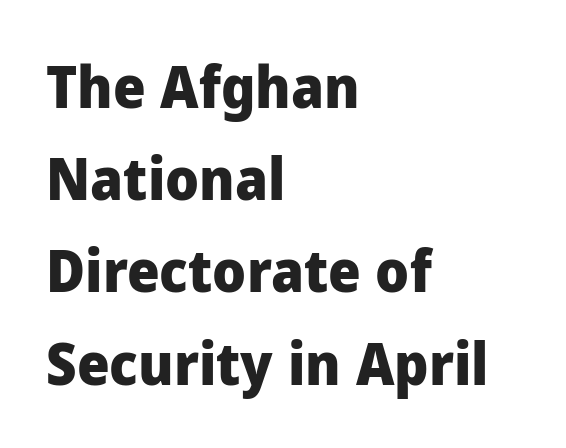
The image shows 58 px heavy sans-serif type, upright; set left-aligned, normal line spacing (1.59x), normal letter spacing, not underlined; low stroke contrast and a medium x-height.
